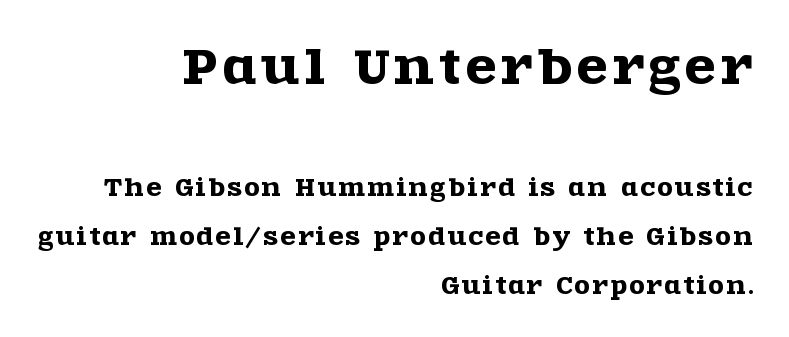
Vertical spacing — loose. Bare-footed words on every line. Typesetter's note — upper block bumped up in size, lower block left smaller. Alignment: flush right. This rendering employs a face with finishing strokes, i.e., a serif.
